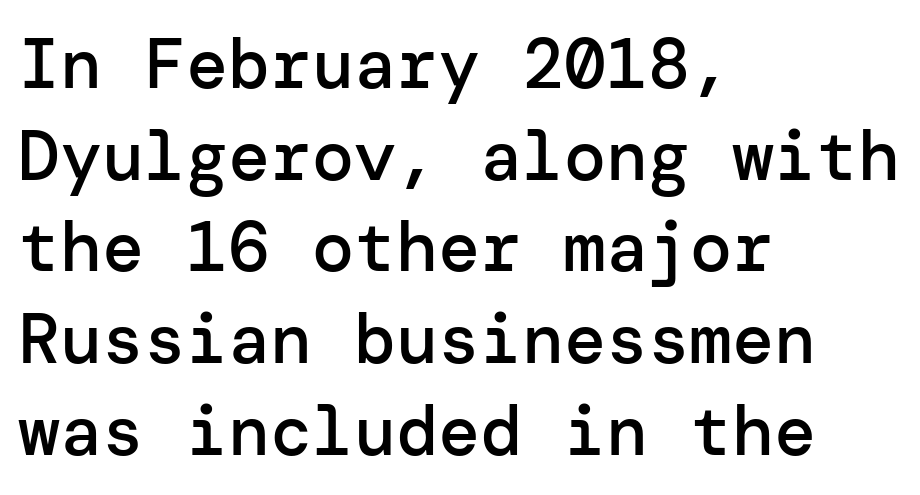
The image shows 70 px semibold sans-serif type, upright; set left-aligned, normal line spacing (1.31x), normal letter spacing, not underlined; low stroke contrast and a medium x-height.
